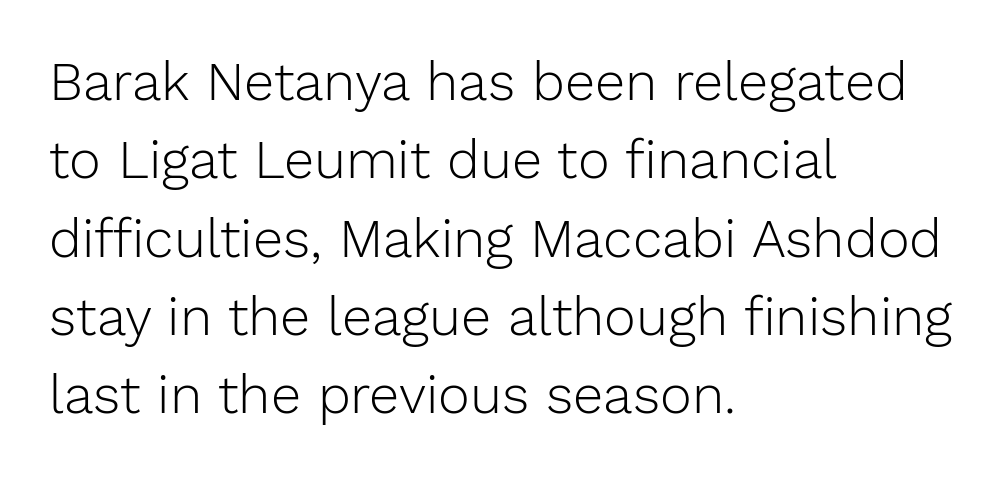
Q: Is the text bold? A: No.
Q: Is the text italic (slanted)? A: No, it is upright.
Q: Is the typeface a serif or a sans-serif typeface? A: Sans-serif.
Q: Is the text underlined? A: No.
Q: How is the paragraph aligned? A: Left-aligned.
Q: Is the spacing between letters normal or unusually wide? A: Normal.
Q: Is the spacing between lines tight, normal or loose? A: Normal.
Q: Width (condensed, normal, or wide)? A: Normal.
Q: Stroke contrast? A: Low.
Q: x-height? A: Medium.
Q: Monospaced? A: No.
